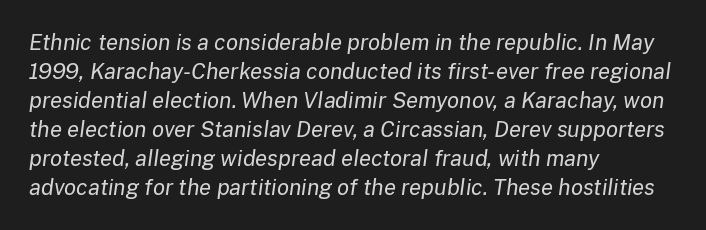
The paragraph shown leans on its left margin. If you drew a line through each stem, it would be angled. Default kerning and tracking; the words read as compact shapes. Rule under the text: the space is simply empty.
